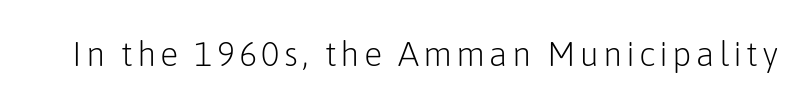
{"serif": "no", "italic": "no", "bold": "no", "weight": "light", "width": "normal", "stroke_contrast": "low", "x_height": "medium", "monospaced": "no", "underline": "no", "glyph_px": 34}
